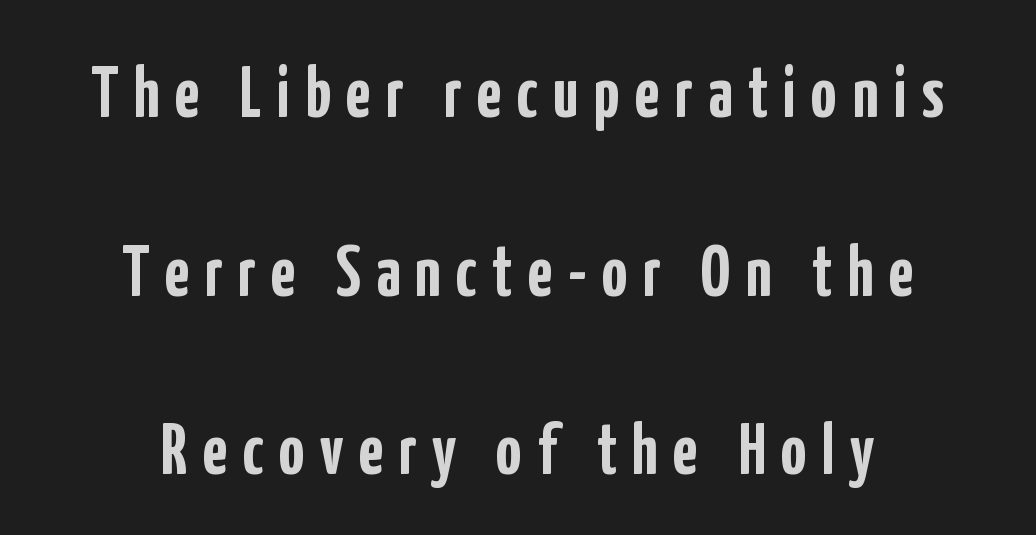
The image shows 72 px semibold, condensed sans-serif type, upright; set centered, loose line spacing (2.48x), unusually wide letter spacing (+0.21 em), not underlined; low stroke contrast and a medium x-height.
